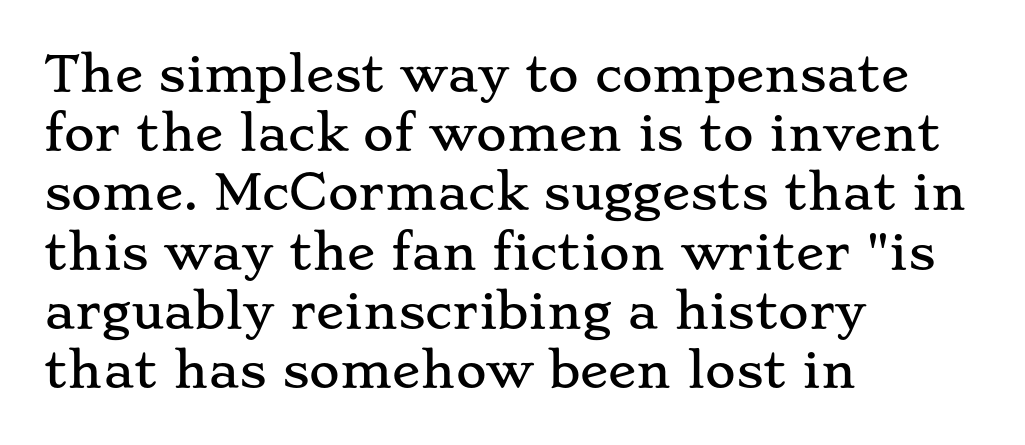
Q: Is the text italic (slanted)? A: No, it is upright.
Q: Is the typeface a serif or a sans-serif typeface? A: Serif.
Q: Is the text underlined? A: No.
Q: How is the paragraph aligned? A: Left-aligned.
Q: Is the spacing between letters normal or unusually wide? A: Normal.
Q: Is the spacing between lines tight, normal or loose? A: Normal.
Q: Width (condensed, normal, or wide)? A: Wide.
Q: Stroke contrast? A: Low.
Q: x-height? A: Small.
Q: Monospaced? A: No.
